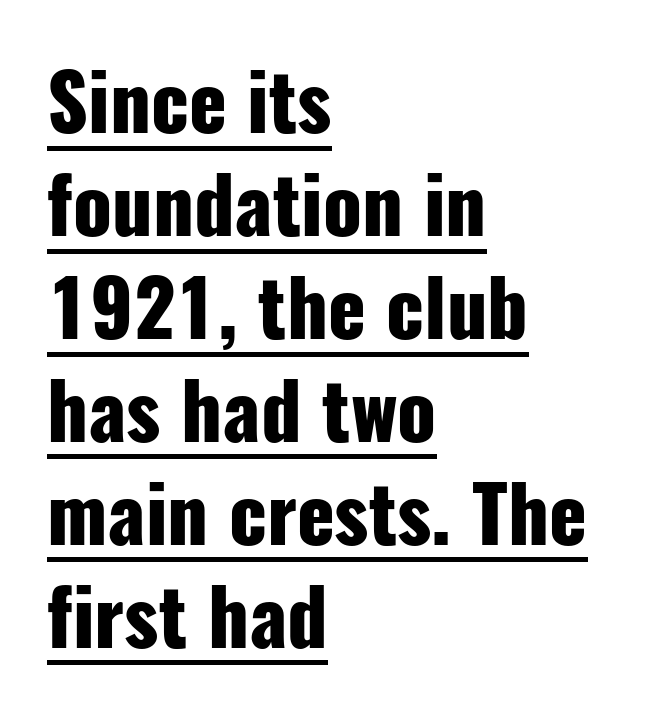
The image shows 78 px heavy, condensed sans-serif type, upright; set left-aligned, normal line spacing (1.32x), normal letter spacing, underlined; low stroke contrast and a medium x-height.
